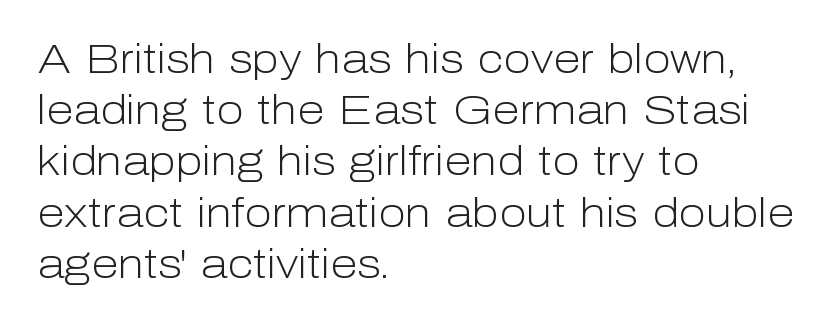
{"serif": "no", "italic": "no", "bold": "no", "weight": "light", "width": "normal", "stroke_contrast": "low", "x_height": "medium", "monospaced": "no", "underline": "no", "align": "left", "line_spacing": "normal", "line_spacing_ratio": 1.28, "letter_spacing": "normal", "letter_spacing_em": 0.0, "glyph_px": 40}
